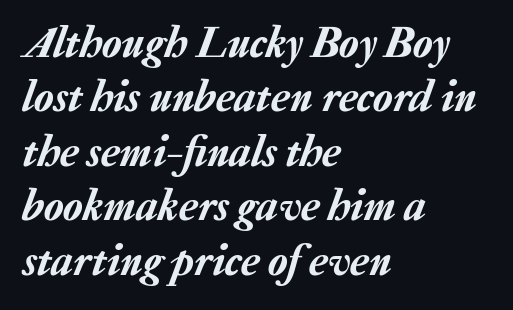
{"italic": "yes", "lean": "right", "slant_degrees": 20, "width": "normal", "stroke_contrast": "low", "x_height": "medium", "monospaced": "no", "underline": "no", "align": "left", "line_spacing_ratio": 1.21, "letter_spacing": "normal", "letter_spacing_em": 0.0, "glyph_px": 45}
